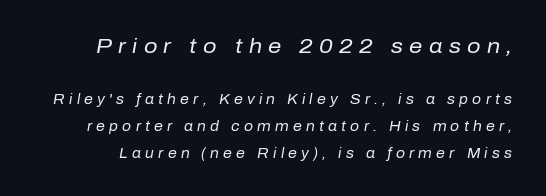
The image shows 21 px text type, italic (leaning right); set loose line spacing (1.93x), unusually wide letter spacing (+0.3 em), not underlined; the first (top) block is 1.5x larger.
